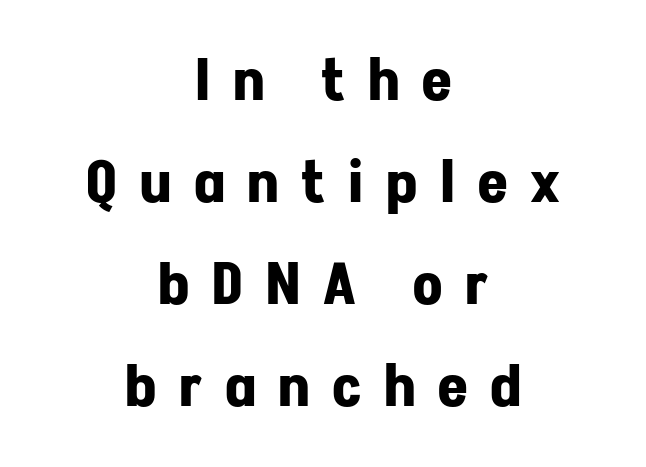
Q: Is the text bold? A: Yes.
Q: Is the text italic (slanted)? A: No, it is upright.
Q: Is the typeface a serif or a sans-serif typeface? A: Sans-serif.
Q: Is the text underlined? A: No.
Q: How is the paragraph aligned? A: Centered.
Q: Is the spacing between letters normal or unusually wide? A: Unusually wide.
Q: Width (condensed, normal, or wide)? A: Normal.
Q: Stroke contrast? A: Low.
Q: x-height? A: Medium.
Q: Monospaced? A: No.
